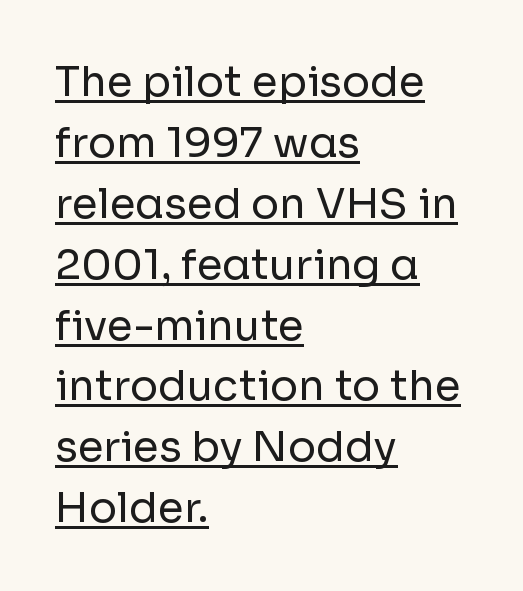
{"serif": "no", "italic": "no", "bold": "no", "weight": "regular", "width": "normal", "stroke_contrast": "low", "x_height": "medium", "monospaced": "no", "underline": "yes", "align": "left", "line_spacing": "normal", "line_spacing_ratio": 1.45, "letter_spacing": "normal", "letter_spacing_em": 0.0, "glyph_px": 42}
